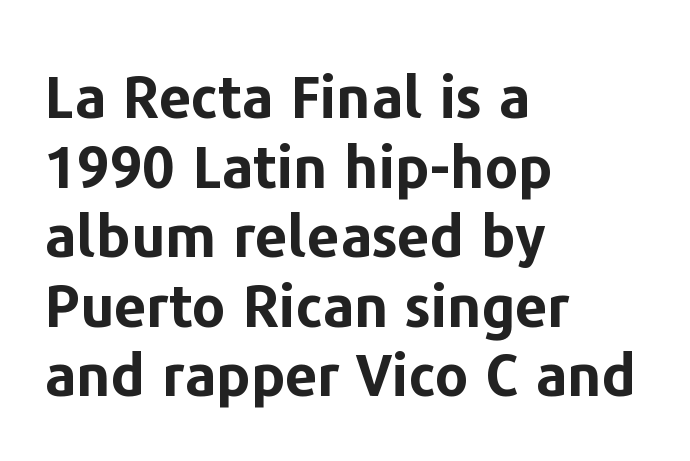
Q: Is the text bold? A: Yes.
Q: Is the text italic (slanted)? A: No, it is upright.
Q: Is the typeface a serif or a sans-serif typeface? A: Sans-serif.
Q: Is the text underlined? A: No.
Q: How is the paragraph aligned? A: Left-aligned.
Q: Is the spacing between letters normal or unusually wide? A: Normal.
Q: Width (condensed, normal, or wide)? A: Normal.
Q: Stroke contrast? A: Low.
Q: x-height? A: Medium.
Q: Monospaced? A: No.
